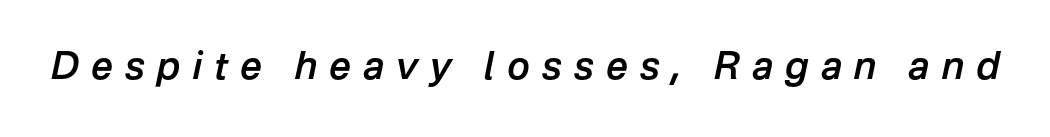
Q: Is the text bold? A: Semi-bold.
Q: Is the text italic (slanted)? A: Yes, it leans right by about 12 degrees.
Q: Is the text underlined? A: No.
Q: Is the spacing between letters normal or unusually wide? A: Unusually wide.
Q: Width (condensed, normal, or wide)? A: Normal.
Q: Stroke contrast? A: Low.
Q: x-height? A: Medium.
Q: Monospaced? A: No.
